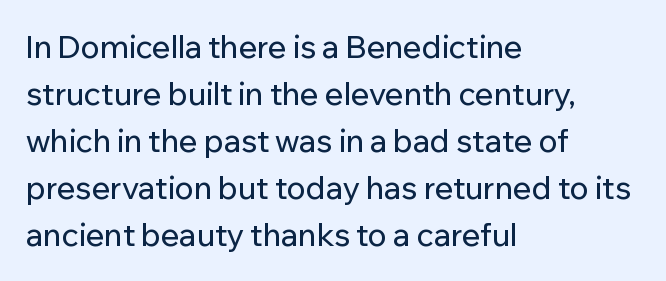
The image shows 31 px sans-serif type, upright; set left-aligned, normal line spacing (1.52x), normal letter spacing, not underlined; low stroke contrast and a medium x-height.
